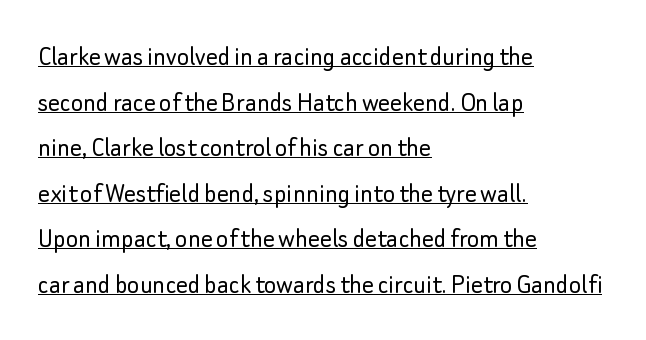
The image shows 29 px light sans-serif type, upright; set left-aligned, normal line spacing (1.57x), normal letter spacing, underlined; low stroke contrast and a small x-height.
